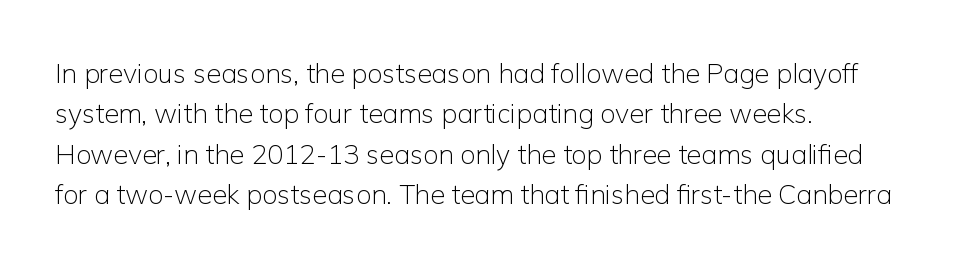
The image shows 27 px text type, upright; set left-aligned, normal line spacing (1.5x), normal letter spacing, not underlined.
